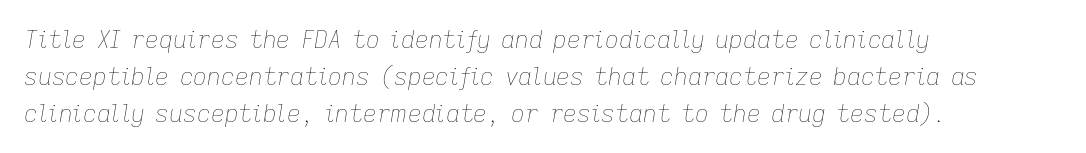
The image shows 24 px text type, italic (leaning right); set left-aligned, normal line spacing (1.54x), normal letter spacing, not underlined.
